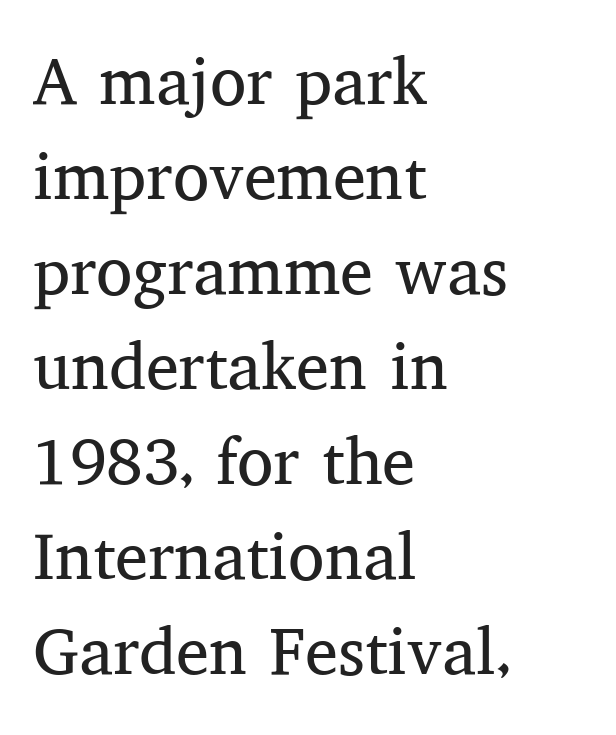
Little horizontal feet cap the strokes, marking this as serif type. The line texture is even and compact thanks to regular tracking. The lines sit at an ordinary, default distance from one another. A quiet, ordinary-to-light weight characterises the typeface.
